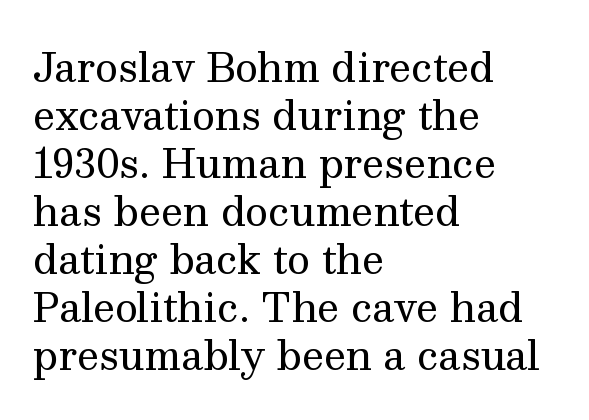
Any mark beneath the type? The region is blank. The lettering holds an erect, upright posture throughout. The face used here is proportionally spaced, like ordinary book or web type. Serifs: yes, visible at the terminals of the letterforms. Line starts are locked; line ends wander.
